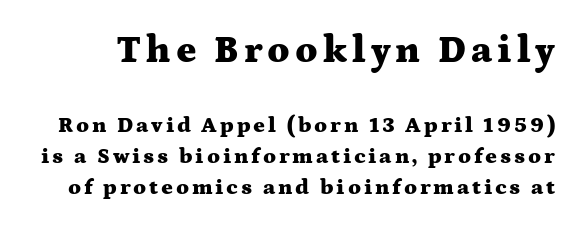
The image shows 38 px heavy, wide serif type, upright; set normal line spacing (1.41x), not underlined; the first (top) block is 1.73x larger; medium stroke contrast and a medium x-height.
